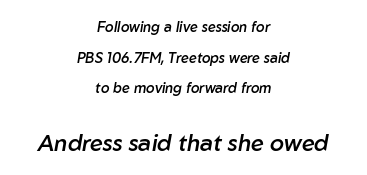
The image shows 23 px text type, italic (leaning right); set centered, loose line spacing (2.19x), normal letter spacing, not underlined; the second (bottom) block is 1.64x larger.
